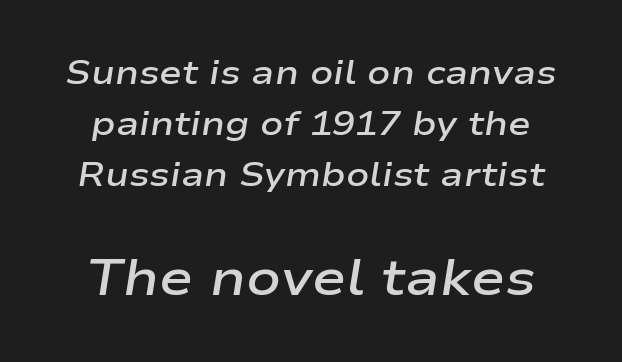
The image shows 51 px semibold, wide type, italic (leaning right); set normal line spacing (1.5x), normal letter spacing, not underlined; the second (bottom) block is 1.5x larger; low stroke contrast and a medium x-height.
